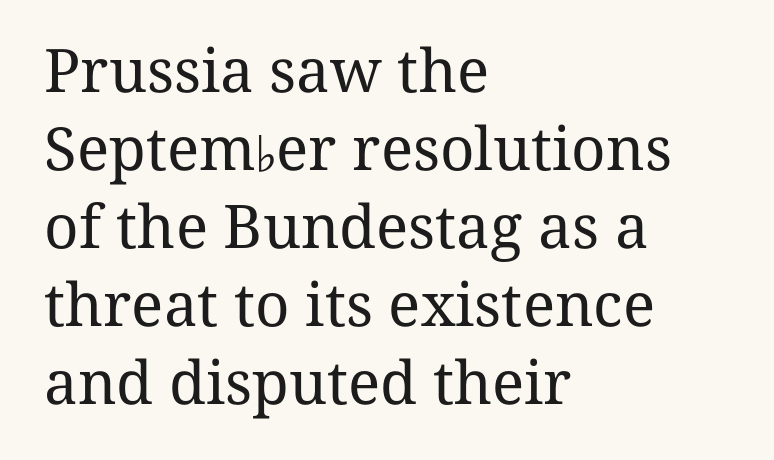
One-word summary of the alignment: left. Typographically, this falls in the serif category. Has an underline been added? It has not. Quick note: not italic, upright.
